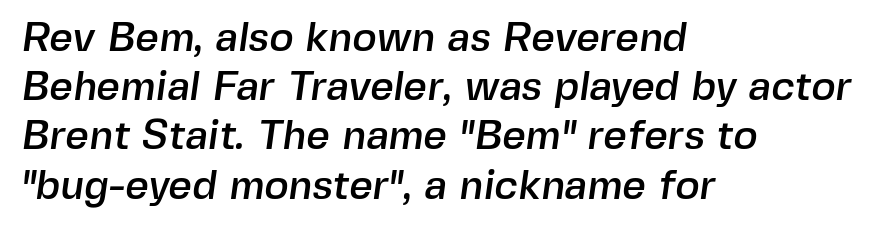
Words appear dense and cohesive because spacing is normal. The glyphs in this specimen are sans serif. Nobody drew a line under any word here. These lines are rendered in a variable-pitch font. Where is the straight margin? On the left.
